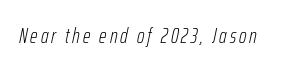
The image shows 21 px text type, italic (leaning right); set not underlined.
